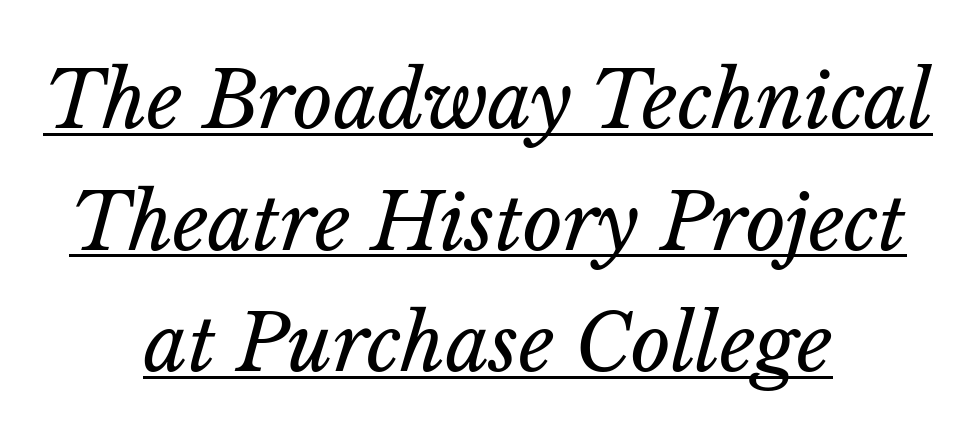
In terms of leading, this rendering sits right in the middle. Compared with undecorated copy, this sample adds a rule below the words. These lines keep a tight, regular rhythm from letter to letter. Where is the straight margin? There isn't one; the lines are centered. Character widths vary here, with narrow letters taking less room than wide ones. Heaviness? Minimal to ordinary, like unemphasized prose.
